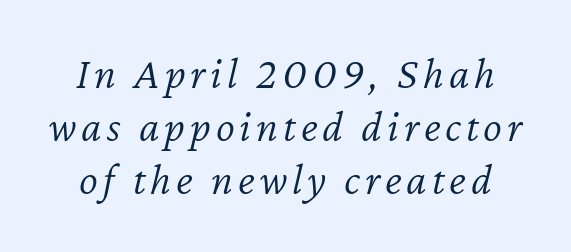
Proportional: the letters do not fall into vertical columns. The axis of the letterforms is tilted away from vertical. Glance below the letters and you will spot only blank space. Stroke mass is kept to a normal reading level or below.
